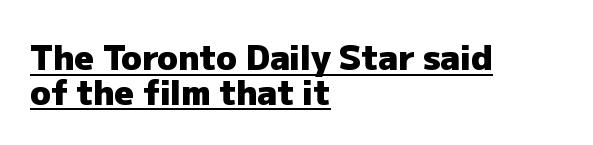
You could call the tracking neutral — neither tight nor loose. Stroke thickness is high; the sample reads as a true bold. Ascenders rise straight up at ninety degrees. Layout note: lines flush left.
